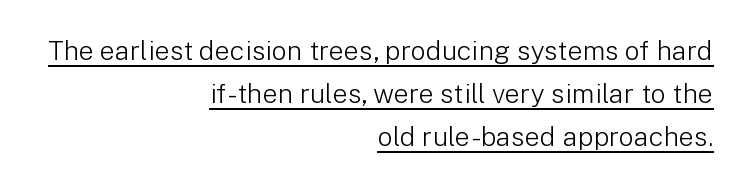
The image shows 27 px text type, upright; set right-aligned, normal line spacing (1.6x), normal letter spacing, underlined.
